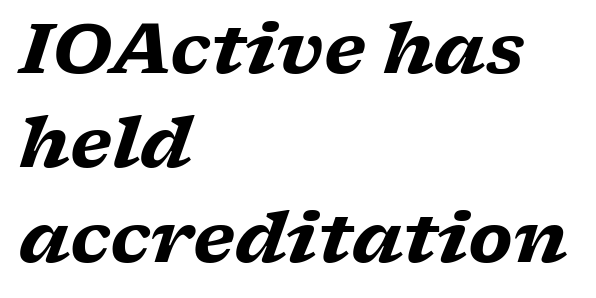
Here the designer chose a conventional face with non-uniform glyph widths. Notice how thick the strokes are: this is what a full bold looks like. Rule under the text: the space is simply empty. Compared with a centered layout, this one pins lines to the left instead. If you measured baseline to baseline, you'd find a middling distance.
